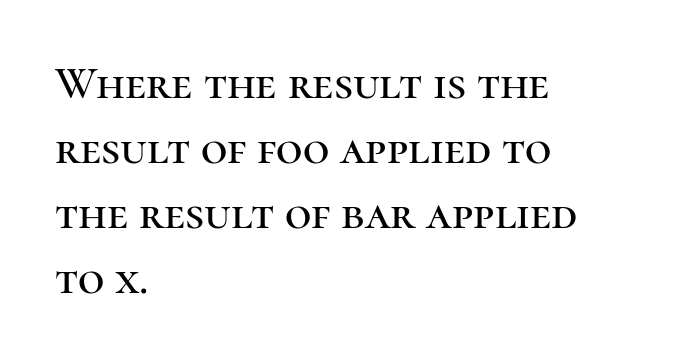
{"serif": "yes", "italic": "no", "width": "normal", "stroke_contrast": "high", "x_height": "medium", "monospaced": "no", "underline": "no", "align": "left", "line_spacing": "normal", "line_spacing_ratio": 1.41, "letter_spacing": "normal", "letter_spacing_em": 0.0, "glyph_px": 46}
